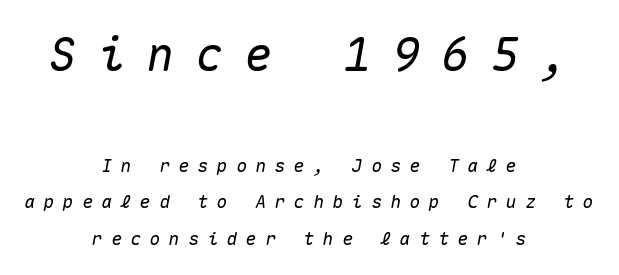
Type size steps down from the first block to the second. Whoever set this chose breathing room over compactness in the vertical rhythm. Plain, unruled lines of type. The face used here has a pronounced slope to its letters. The rendering inserts visible extra space after every character. Notice how the passage keeps no hard edge, just a central spine.
